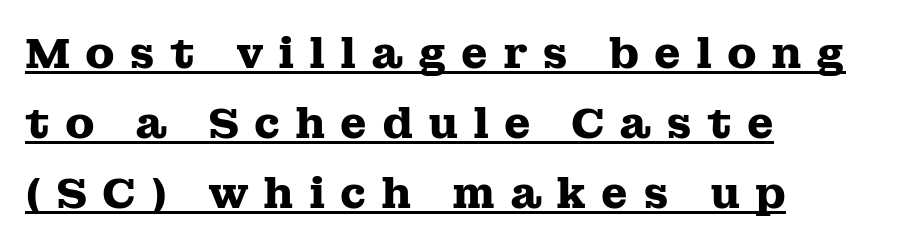
{"serif": "yes", "italic": "no", "bold": "yes", "weight": "heavy", "width": "wide", "stroke_contrast": "medium", "x_height": "medium", "monospaced": "no", "underline": "yes", "align": "left", "line_spacing": "normal", "line_spacing_ratio": 1.63, "letter_spacing": "wide", "letter_spacing_em": 0.34, "glyph_px": 43}
